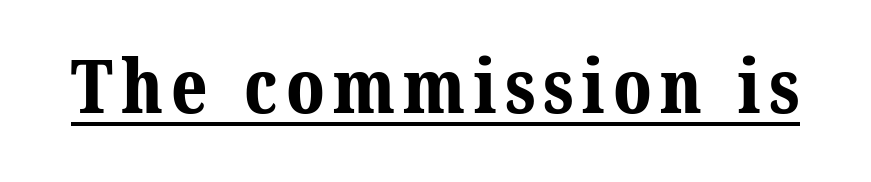
Strokes here are thick enough to call this a true bold. A serif font was chosen for this passage. Think of a printed novel: that variable character pitch is what you see here. The typesetter has applied underlining to the passage shown.
